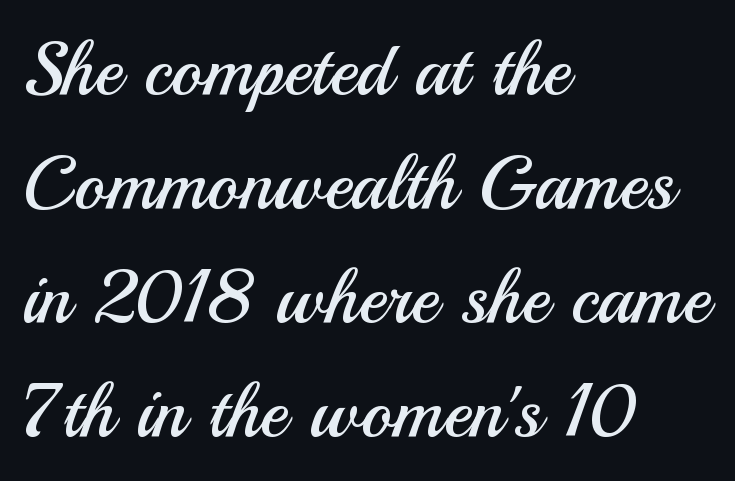
{"serif": "no", "bold": "no", "weight": "regular", "width": "normal", "stroke_contrast": "medium", "x_height": "small", "monospaced": "no", "underline": "no", "align": "left", "line_spacing": "normal", "line_spacing_ratio": 1.52, "letter_spacing": "normal", "letter_spacing_em": 0.0, "glyph_px": 75}
